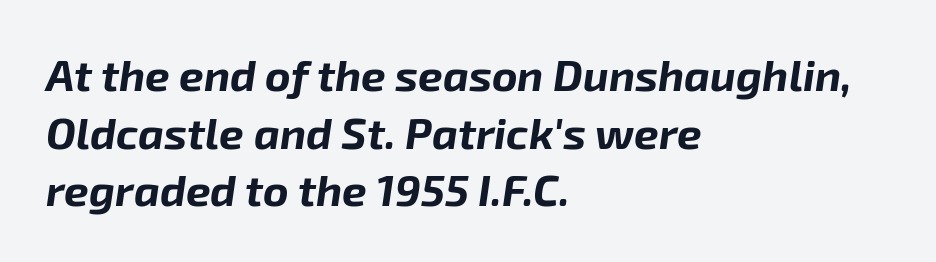
The image shows 44 px bold type, italic (leaning right); set left-aligned, normal line spacing (1.31x), normal letter spacing, not underlined; low stroke contrast and a medium x-height.
